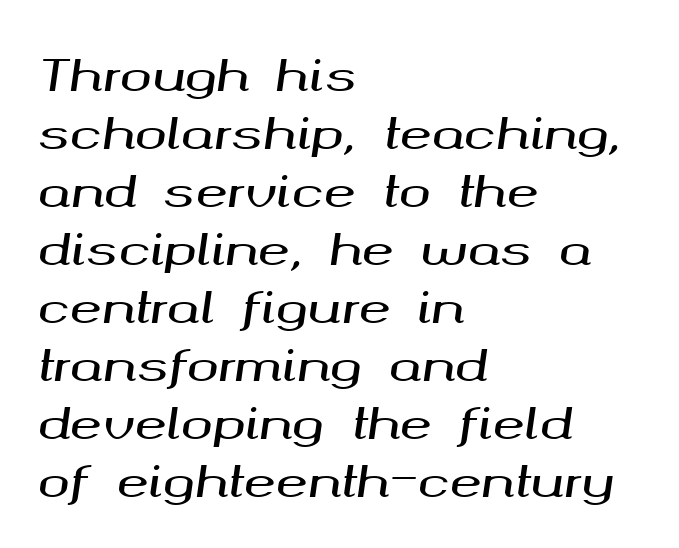
{"italic": "yes", "lean": "right", "slant_degrees": 8, "width": "wide", "stroke_contrast": "medium", "x_height": "medium", "monospaced": "no", "underline": "no", "align": "left", "line_spacing": "normal", "line_spacing_ratio": 1.35, "letter_spacing": "normal", "letter_spacing_em": 0.0, "glyph_px": 43}
